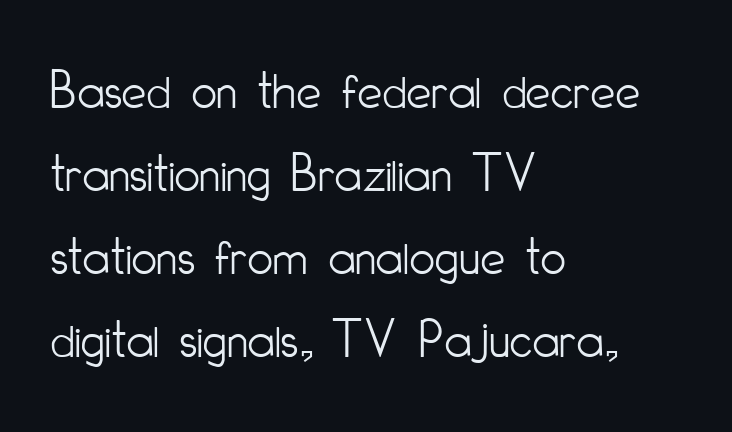
The typesetting does not lean heavy: it is not bold. Observe the ordinary spacing: letters are neighbours, not strangers. Typographically, this falls in the sans-serif category. Ordinary non-slanted type is in use.
